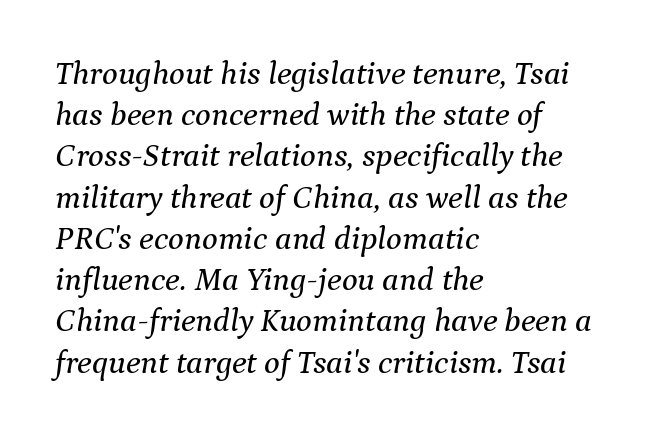
{"serif": "yes", "italic": "yes", "lean": "right", "slant_degrees": 9, "width": "normal", "stroke_contrast": "medium", "x_height": "medium", "monospaced": "no", "underline": "no", "align": "left", "line_spacing": "normal", "line_spacing_ratio": 1.25, "letter_spacing": "normal", "letter_spacing_em": 0.0, "glyph_px": 33}
